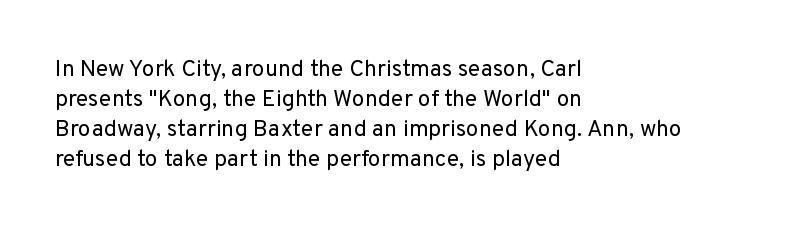
The image shows 23 px text type, upright; set left-aligned, normal line spacing (1.31x), normal letter spacing, not underlined.
